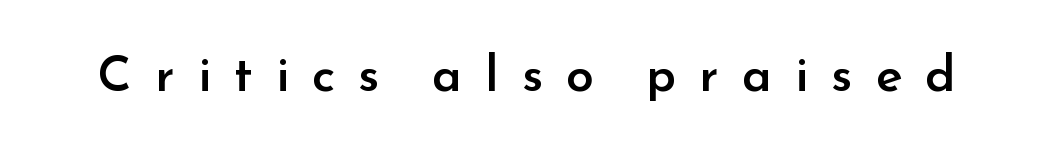
The image shows 50 px semibold sans-serif type, upright; set unusually wide letter spacing (+0.46 em), not underlined; low stroke contrast and a small x-height.
